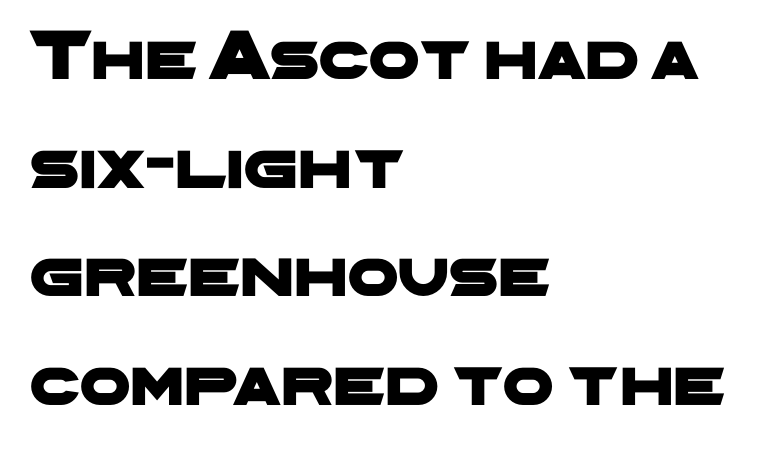
The baseline area is clear. The lines sit at an ordinary, default distance from one another. Each letter's strokes conclude bluntly, with no projecting serifs. These lines are rendered in a variable-pitch font. Reading down the block, your eye returns to a fixed left position each line. Each word holds together tightly as a unit, with standard inter-letter gaps.
